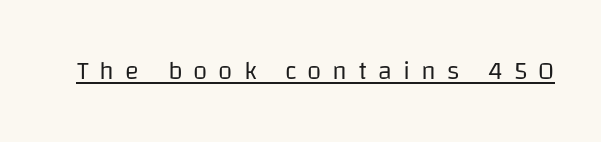
Style check: upright. Is the type heavy? It reads as light-to-regular instead. Words appear elongated and porous because spacing is wide. These characters rest on top of a visible drawn line.
